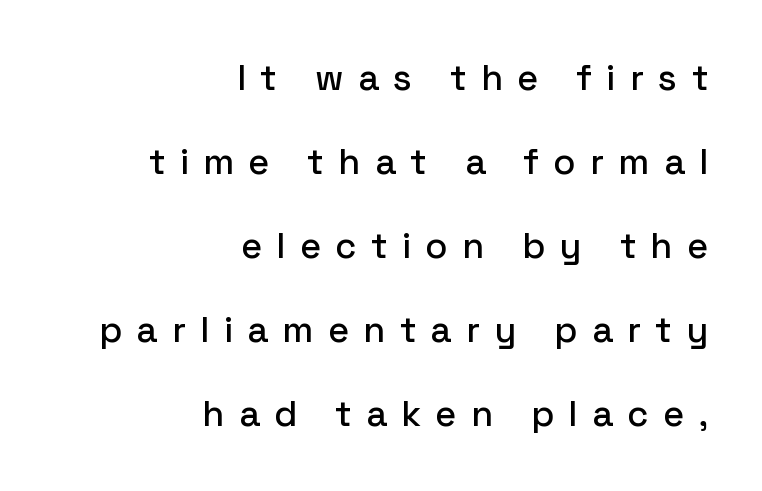
The image shows 36 px sans-serif type, upright; set right-aligned, loose line spacing (2.33x), unusually wide letter spacing (+0.4 em), not underlined; low stroke contrast and a medium x-height.
